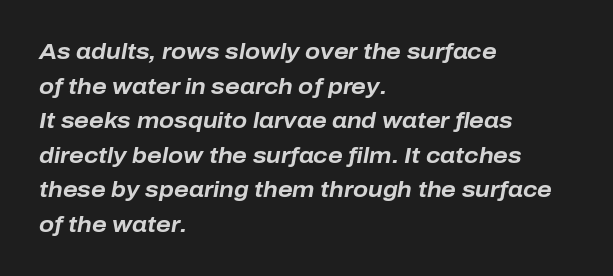
The image shows 22 px bold type, italic (leaning right); set left-aligned, normal line spacing (1.57x), normal letter spacing, not underlined.
